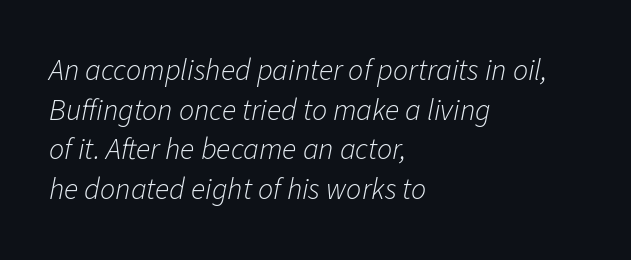
Is the type slanted? Yes — the strokes lean at a clear angle. The passage shown is not bold in any degree. This rendering uses left alignment, leaving the right contour irregular. The letters advance in unequal steps, a hallmark of proportional type. In terms of leading, this rendering sits right in the middle.
